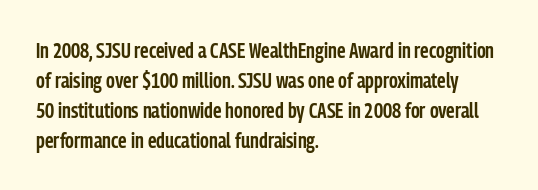
Q: Is the text bold? A: Semi-bold.
Q: Is the text italic (slanted)? A: No, it is upright.
Q: Is the text underlined? A: No.
Q: How is the paragraph aligned? A: Left-aligned.
Q: Is the spacing between letters normal or unusually wide? A: Normal.
Q: Is the spacing between lines tight, normal or loose? A: Normal.
